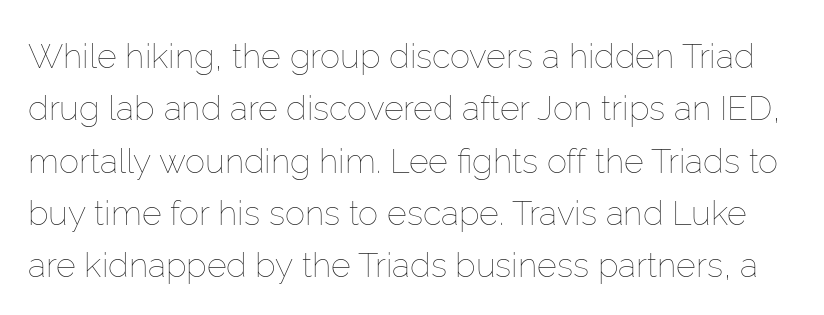
Q: Is the text bold? A: No.
Q: Is the text italic (slanted)? A: No, it is upright.
Q: Is the text underlined? A: No.
Q: Is the spacing between letters normal or unusually wide? A: Normal.
Q: Is the spacing between lines tight, normal or loose? A: Normal.
Q: Width (condensed, normal, or wide)? A: Normal.
Q: Stroke contrast? A: Low.
Q: x-height? A: Medium.
Q: Monospaced? A: No.
